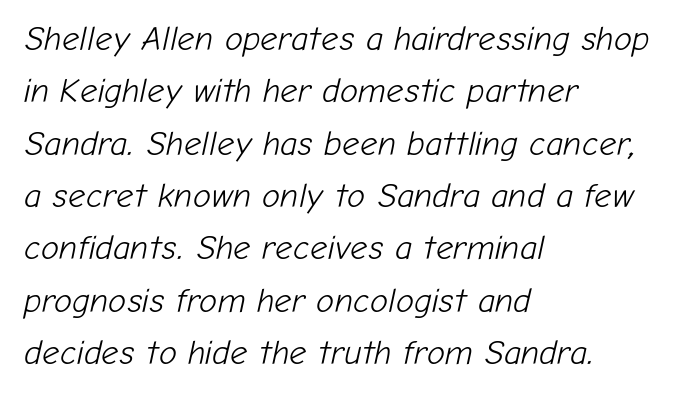
{"italic": "yes", "lean": "right", "slant_degrees": 12, "bold": "no", "weight": "light", "width": "normal", "stroke_contrast": "low", "x_height": "medium", "monospaced": "no", "underline": "no", "align": "left", "line_spacing": "normal", "line_spacing_ratio": 1.54, "letter_spacing": "normal", "letter_spacing_em": 0.0, "glyph_px": 34}
